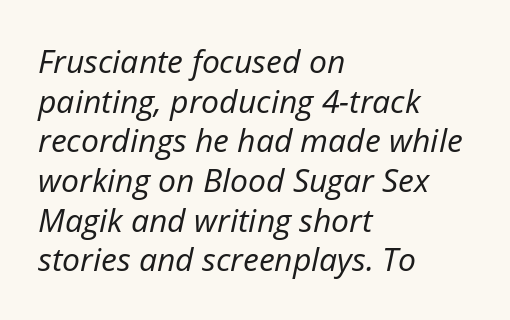
You could call the tracking neutral — neither tight nor loose. Looks like regular typesetting: each glyph gets only the width it needs. This is oblique type, the kind used for emphasis or titles. A clean baseline with only descenders dipping below it.
